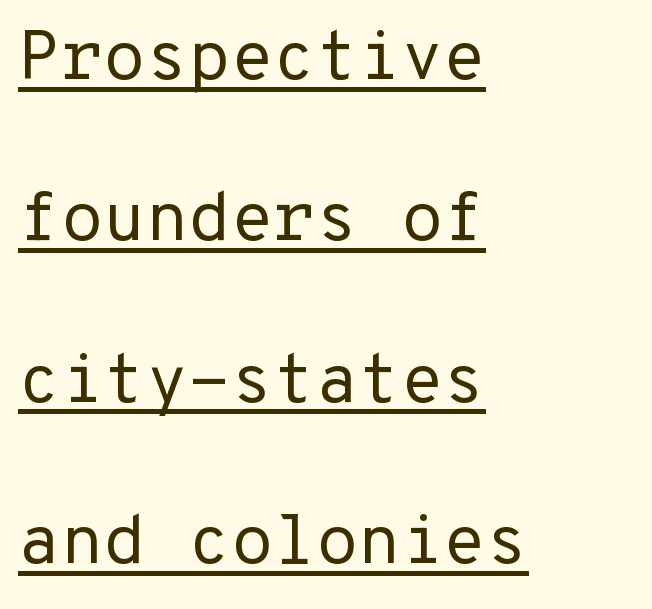
Upright lettering throughout. Font category for this specimen: sans-serif. The rendering anchors every line to the left-hand side. Nobody touched the tracking dial on this one. The line-height multiplier appears high, well above default.
